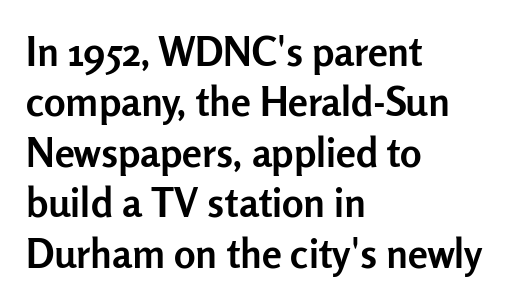
Q: Is the text bold? A: Yes.
Q: Is the text italic (slanted)? A: No, it is upright.
Q: Is the typeface a serif or a sans-serif typeface? A: Sans-serif.
Q: Is the text underlined? A: No.
Q: How is the paragraph aligned? A: Left-aligned.
Q: Is the spacing between letters normal or unusually wide? A: Normal.
Q: Is the spacing between lines tight, normal or loose? A: Normal.
Q: Width (condensed, normal, or wide)? A: Normal.
Q: Stroke contrast? A: Low.
Q: x-height? A: Medium.
Q: Monospaced? A: No.
